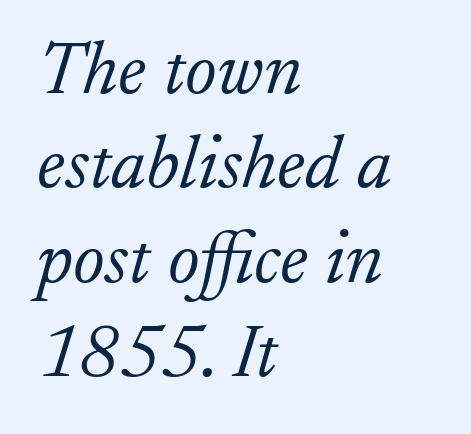
Q: Is the text bold? A: No.
Q: Is the text italic (slanted)? A: Yes, it leans right by about 17 degrees.
Q: Is the typeface a serif or a sans-serif typeface? A: Serif.
Q: Is the text underlined? A: No.
Q: How is the paragraph aligned? A: Left-aligned.
Q: Is the spacing between letters normal or unusually wide? A: Normal.
Q: Is the spacing between lines tight, normal or loose? A: Normal.
Q: Width (condensed, normal, or wide)? A: Normal.
Q: Stroke contrast? A: Low.
Q: x-height? A: Small.
Q: Monospaced? A: No.
